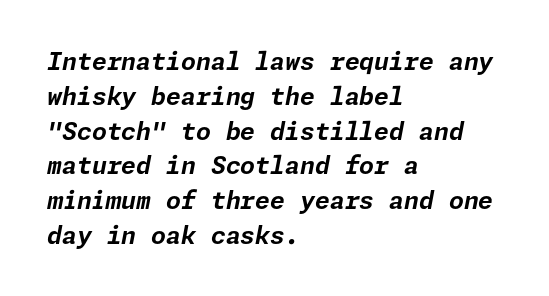
{"italic": "yes", "lean": "right", "slant_degrees": 11, "bold": "yes", "underline": "no", "align": "left", "line_spacing": "normal", "line_spacing_ratio": 1.45, "letter_spacing": "normal", "letter_spacing_em": 0.0, "glyph_px": 24}
